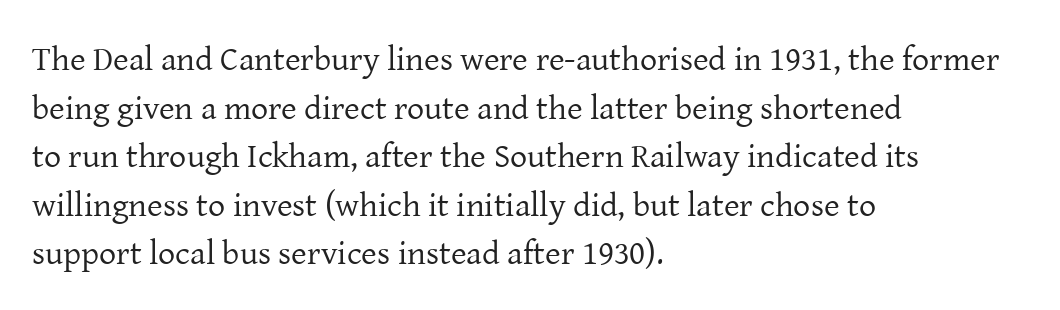
The image shows 34 px regular-weight serif type, upright; set left-aligned, normal line spacing (1.43x), normal letter spacing, not underlined; low stroke contrast and a medium x-height.
